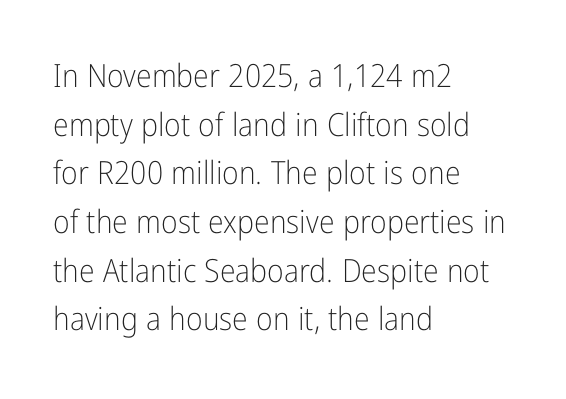
Q: Is the text bold? A: No.
Q: Is the text italic (slanted)? A: No, it is upright.
Q: Is the typeface a serif or a sans-serif typeface? A: Sans-serif.
Q: Is the text underlined? A: No.
Q: How is the paragraph aligned? A: Left-aligned.
Q: Is the spacing between letters normal or unusually wide? A: Normal.
Q: Is the spacing between lines tight, normal or loose? A: Normal.
Q: Width (condensed, normal, or wide)? A: Condensed.
Q: Stroke contrast? A: Low.
Q: x-height? A: Medium.
Q: Monospaced? A: No.
